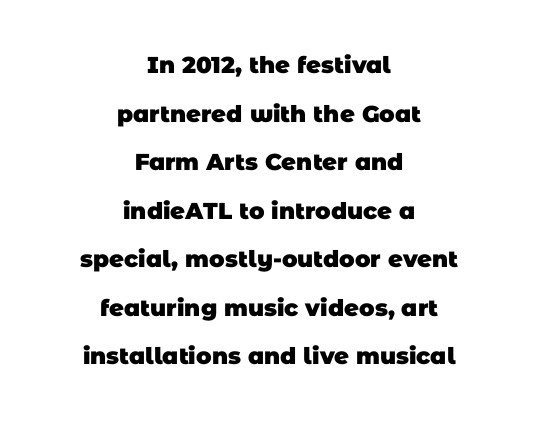
{"bold": "yes", "underline": "no", "align": "center", "line_spacing": "loose", "line_spacing_ratio": 2.11, "letter_spacing": "normal", "letter_spacing_em": 0.0, "glyph_px": 23}
